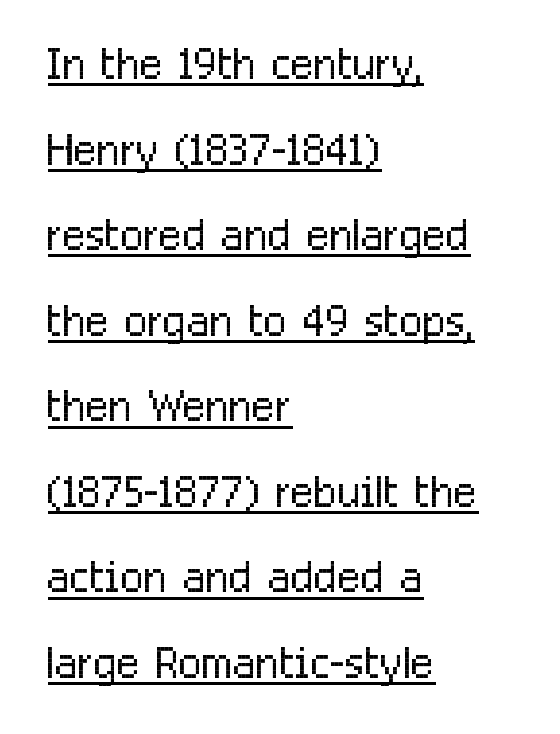
Q: Is the text bold? A: No.
Q: Is the text italic (slanted)? A: No, it is upright.
Q: Is the typeface a serif or a sans-serif typeface? A: Sans-serif.
Q: Is the text underlined? A: Yes.
Q: How is the paragraph aligned? A: Left-aligned.
Q: Is the spacing between letters normal or unusually wide? A: Normal.
Q: Is the spacing between lines tight, normal or loose? A: Normal.
Q: Width (condensed, normal, or wide)? A: Condensed.
Q: Stroke contrast? A: Low.
Q: x-height? A: Medium.
Q: Monospaced? A: No.
